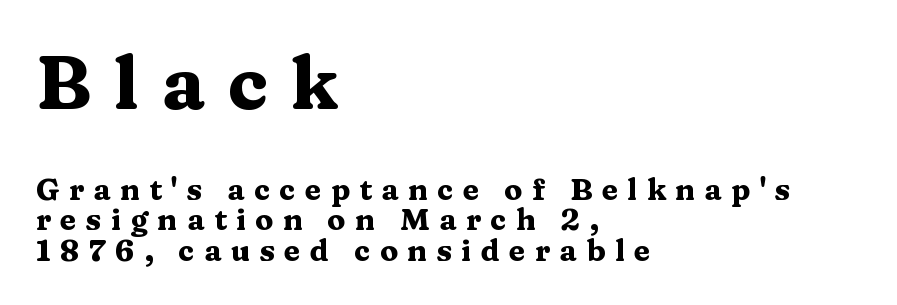
Q: Is the text bold? A: Yes.
Q: Is the text italic (slanted)? A: No, it is upright.
Q: Is the typeface a serif or a sans-serif typeface? A: Serif.
Q: Is the text underlined? A: No.
Q: How is the paragraph aligned? A: Left-aligned.
Q: Is the spacing between letters normal or unusually wide? A: Unusually wide.
Q: Is the spacing between lines tight, normal or loose? A: Tight.
Q: Which block of text is set in a larger size, the first (top) or the second (bottom)? A: The first (top) one.
Q: Width (condensed, normal, or wide)? A: Wide.
Q: Stroke contrast? A: Medium.
Q: x-height? A: Medium.
Q: Monospaced? A: No.
